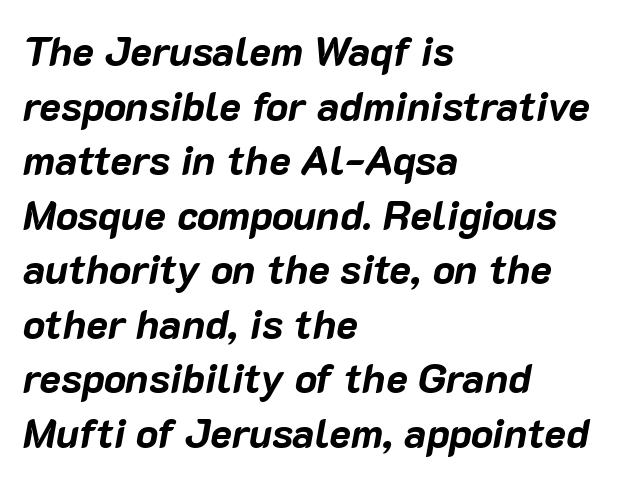
Spacing verdict: proportional, widths tailored to each character. A bare baseline throughout the passage. Each word holds together tightly as a unit, with standard inter-letter gaps. Is the type slanted? Yes — the strokes lean at a clear angle. Line beginnings align vertically; line endings do not. A dark, heavy texture on the line: the type is bold.
